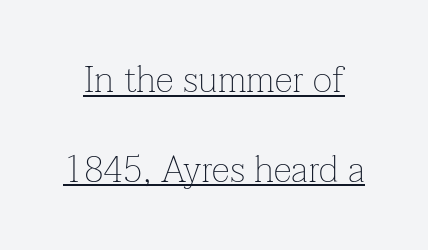
Q: Is the text bold? A: No.
Q: Is the text italic (slanted)? A: No, it is upright.
Q: Is the typeface a serif or a sans-serif typeface? A: Serif.
Q: Is the text underlined? A: Yes.
Q: Is the spacing between letters normal or unusually wide? A: Normal.
Q: Is the spacing between lines tight, normal or loose? A: Loose.
Q: Width (condensed, normal, or wide)? A: Normal.
Q: Stroke contrast? A: Low.
Q: x-height? A: Medium.
Q: Monospaced? A: No.
